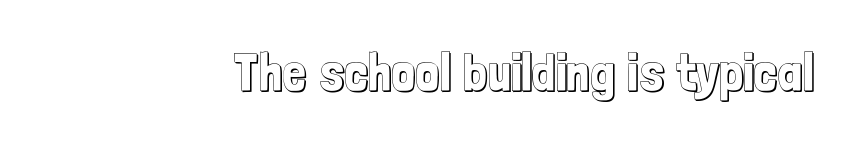
Tall strokes in this sample are plumb rather than angled. Reading down the block, your eye finds every line finishing at a fixed right position. The space beneath each line is pristine and unruled. Tracking here is standard; glyphs follow each other at the usual distance. Proportional: the letters do not fall into vertical columns.
